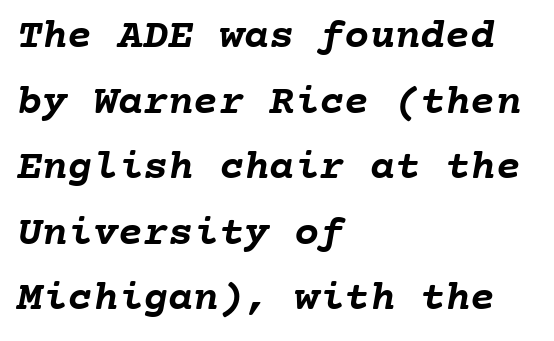
The image shows 42 px semibold type, monospaced; set left-aligned, normal line spacing (1.56x), normal letter spacing, not underlined; low stroke contrast and a medium x-height.
